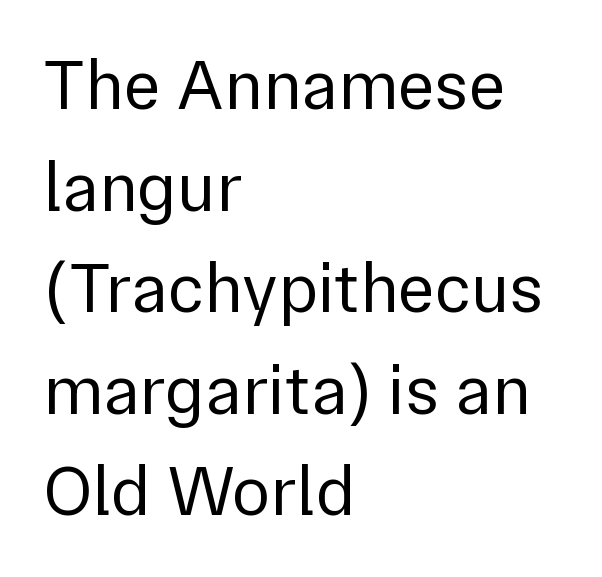
You could call the tracking neutral — neither tight nor loose. Classification — sans serif. Posture: straight, roman, zero tilt. All the whitespace from short lines collects on the right.
